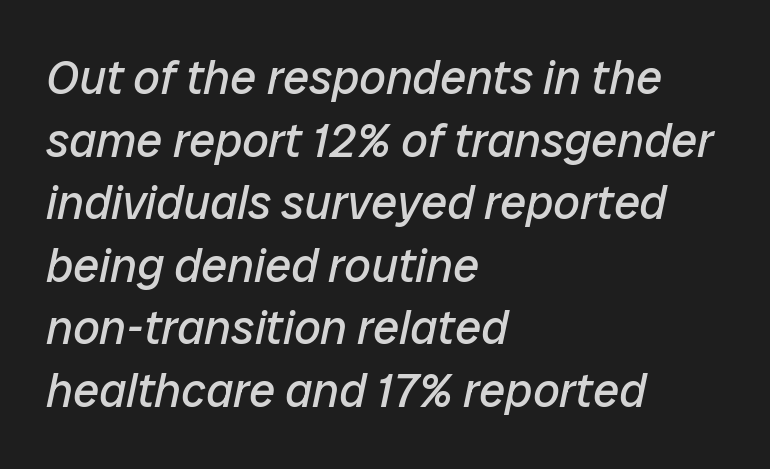
{"italic": "yes", "lean": "right", "slant_degrees": 12, "bold": "no", "weight": "regular", "width": "normal", "stroke_contrast": "low", "x_height": "medium", "monospaced": "no", "underline": "no", "align": "left", "line_spacing": "normal", "line_spacing_ratio": 1.33, "letter_spacing": "normal", "letter_spacing_em": 0.0, "glyph_px": 47}
